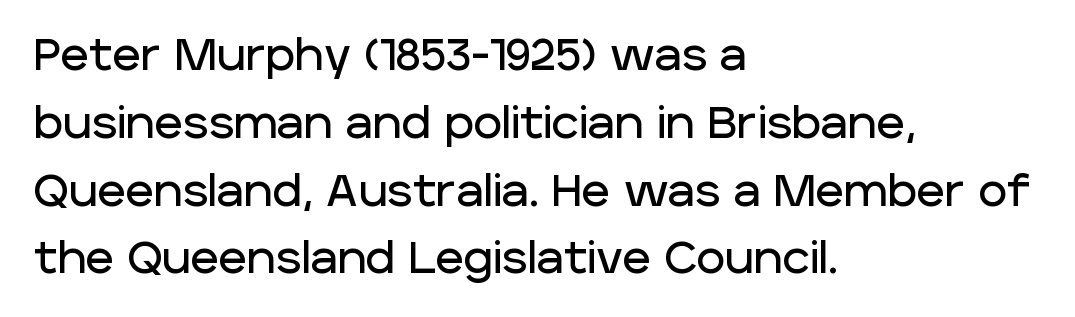
Q: Is the text italic (slanted)? A: No, it is upright.
Q: Is the typeface a serif or a sans-serif typeface? A: Sans-serif.
Q: Is the text underlined? A: No.
Q: How is the paragraph aligned? A: Left-aligned.
Q: Is the spacing between letters normal or unusually wide? A: Normal.
Q: Is the spacing between lines tight, normal or loose? A: Normal.
Q: Width (condensed, normal, or wide)? A: Normal.
Q: Stroke contrast? A: Low.
Q: x-height? A: Large.
Q: Monospaced? A: No.
